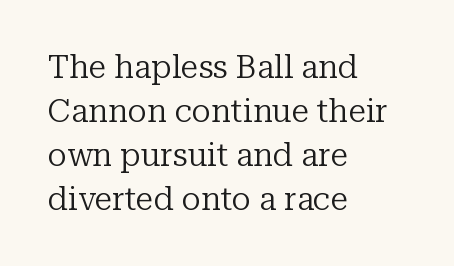
The lettering holds an erect, upright posture throughout. The rendering shows small feet on the letterforms — a serif design. The typesetting does not lean heavy: it is not bold. Evenly set lines give the paragraph a standard silhouette.
